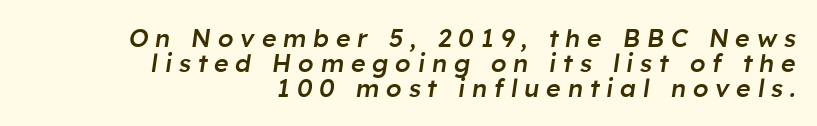
Q: Is the text bold? A: Semi-bold.
Q: Is the text italic (slanted)? A: Yes, it leans right by about 8 degrees.
Q: Is the text underlined? A: No.
Q: How is the paragraph aligned? A: Right-aligned.
Q: Is the spacing between letters normal or unusually wide? A: Unusually wide.
Q: Is the spacing between lines tight, normal or loose? A: Tight.
